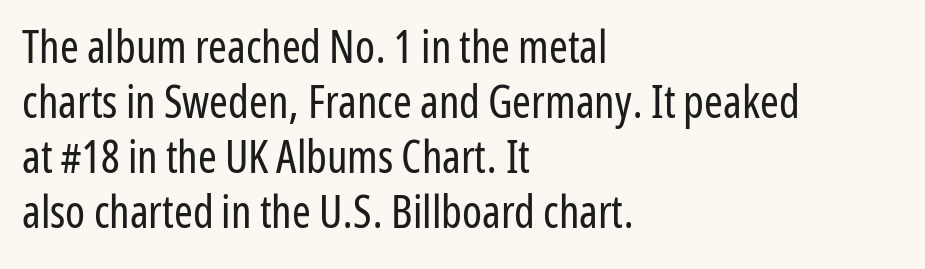
A typesetter would call this proportional, since set widths differ per character. The space beneath each line is pristine and unruled. Where is the straight margin? On the left. Is this a heavy cut? Hardly; it is regular or lighter. Regarding serifs, this sample does without them.
